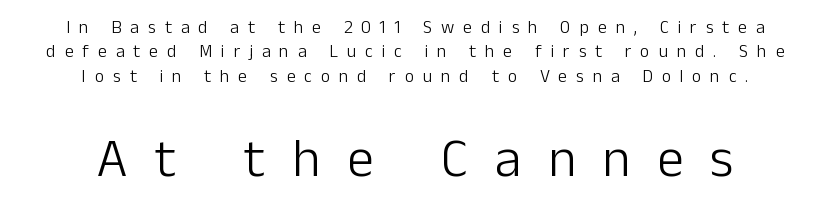
Q: Is the text bold? A: No.
Q: Is the text italic (slanted)? A: No, it is upright.
Q: Is the typeface a serif or a sans-serif typeface? A: Sans-serif.
Q: Is the text underlined? A: No.
Q: How is the paragraph aligned? A: Centered.
Q: Is the spacing between letters normal or unusually wide? A: Unusually wide.
Q: Is the spacing between lines tight, normal or loose? A: Normal.
Q: Which block of text is set in a larger size, the first (top) or the second (bottom)? A: The second (bottom) one.
Q: Width (condensed, normal, or wide)? A: Normal.
Q: Stroke contrast? A: Low.
Q: x-height? A: Medium.
Q: Monospaced? A: No.
